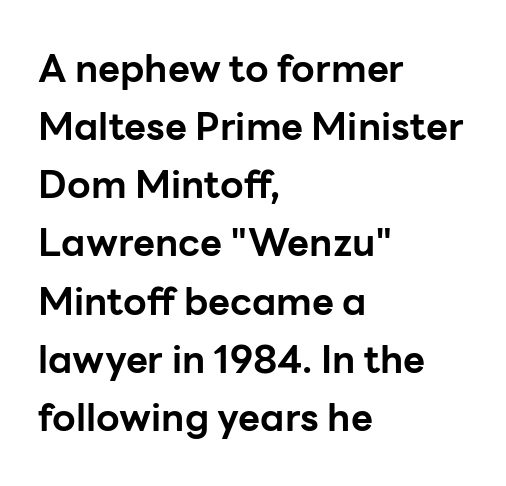
{"serif": "no", "italic": "no", "bold": "yes", "weight": "bold", "width": "normal", "stroke_contrast": "low", "x_height": "medium", "monospaced": "no", "underline": "no", "align": "left", "line_spacing": "normal", "line_spacing_ratio": 1.53, "letter_spacing": "normal", "letter_spacing_em": 0.0, "glyph_px": 38}
